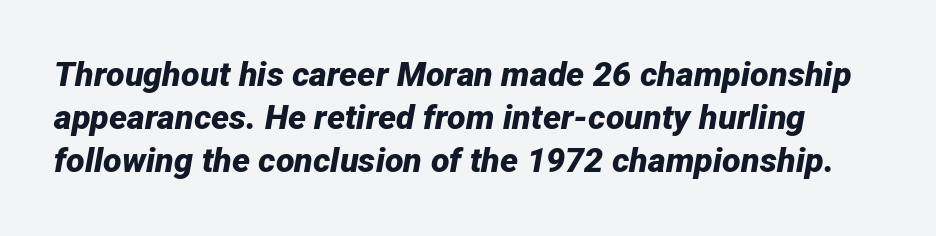
{"italic": "yes", "lean": "right", "slant_degrees": 12, "bold": "yes", "weight": "bold", "width": "normal", "stroke_contrast": "low", "x_height": "medium", "monospaced": "no", "underline": "no", "line_spacing": "normal", "line_spacing_ratio": 1.27, "letter_spacing": "normal", "letter_spacing_em": 0.0, "glyph_px": 34}
